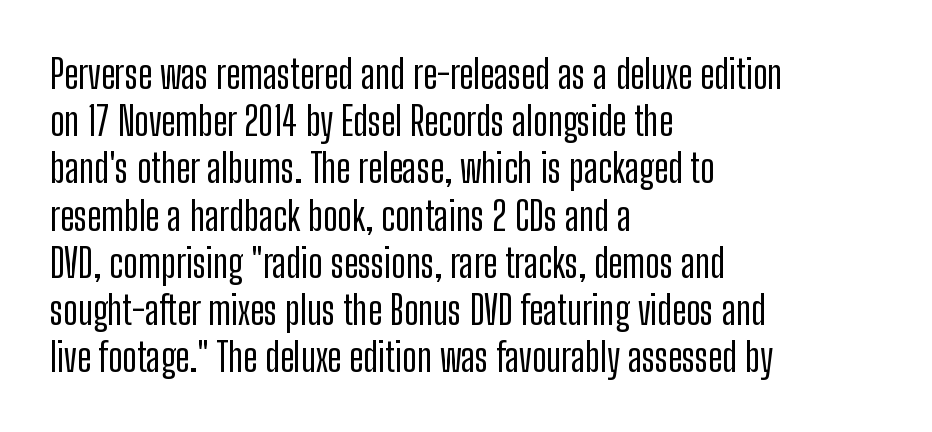
{"serif": "no", "italic": "no", "width": "condensed", "stroke_contrast": "low", "x_height": "medium", "monospaced": "no", "underline": "no", "align": "left", "line_spacing_ratio": 1.21, "letter_spacing": "normal", "letter_spacing_em": 0.0, "glyph_px": 39}
